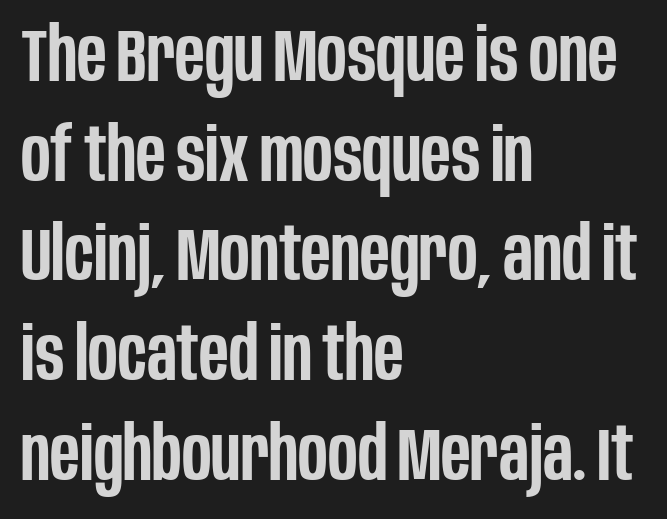
Q: Is the text bold? A: Semi-bold.
Q: Is the text italic (slanted)? A: No, it is upright.
Q: Is the typeface a serif or a sans-serif typeface? A: Sans-serif.
Q: Is the text underlined? A: No.
Q: How is the paragraph aligned? A: Left-aligned.
Q: Is the spacing between letters normal or unusually wide? A: Normal.
Q: Is the spacing between lines tight, normal or loose? A: Normal.
Q: Width (condensed, normal, or wide)? A: Condensed.
Q: Stroke contrast? A: Low.
Q: x-height? A: Large.
Q: Monospaced? A: No.
